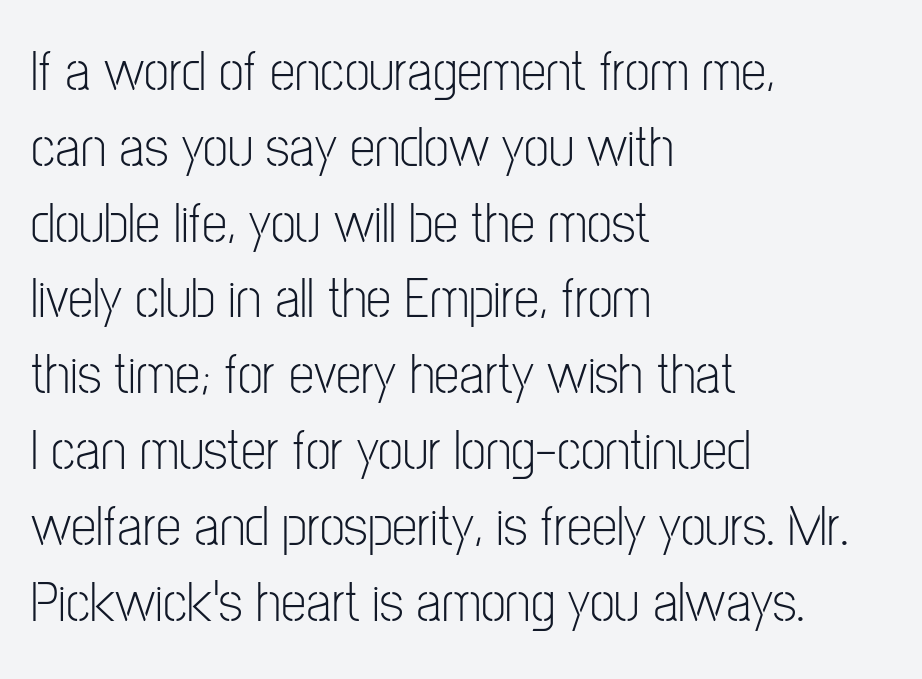
The image shows 57 px light, condensed sans-serif type, upright; set left-aligned, normal line spacing (1.33x), normal letter spacing, not underlined; low stroke contrast and a medium x-height.
